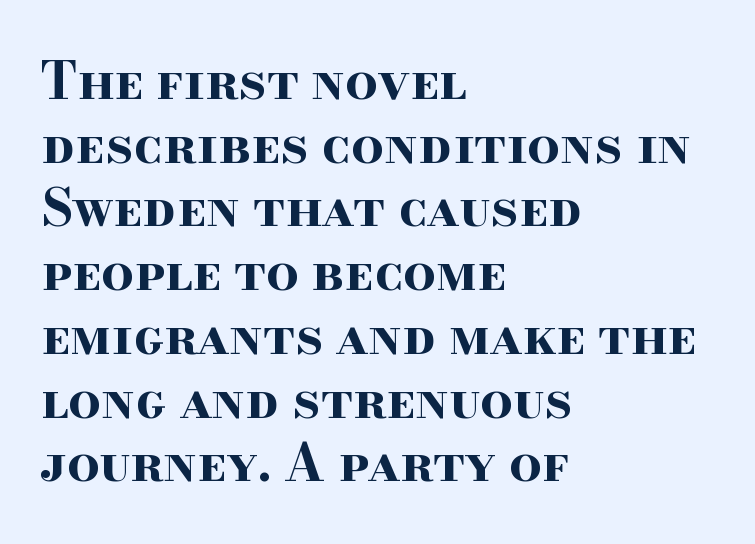
The string is rendered with underlining switched off. Quick note: not italic, upright. Looks like regular typesetting: each glyph gets only the width it needs. The passage shown has conventional tracking throughout.
